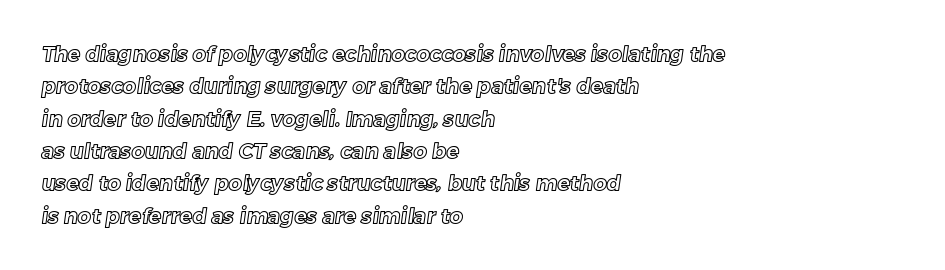
Q: Is the text underlined? A: No.
Q: How is the paragraph aligned? A: Left-aligned.
Q: Is the spacing between letters normal or unusually wide? A: Normal.
Q: Is the spacing between lines tight, normal or loose? A: Normal.
